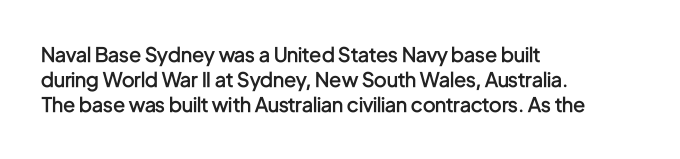
{"italic": "no", "bold": "semi", "underline": "no", "align": "left", "line_spacing": "normal", "line_spacing_ratio": 1.26, "letter_spacing": "normal", "letter_spacing_em": 0.0, "glyph_px": 20}
